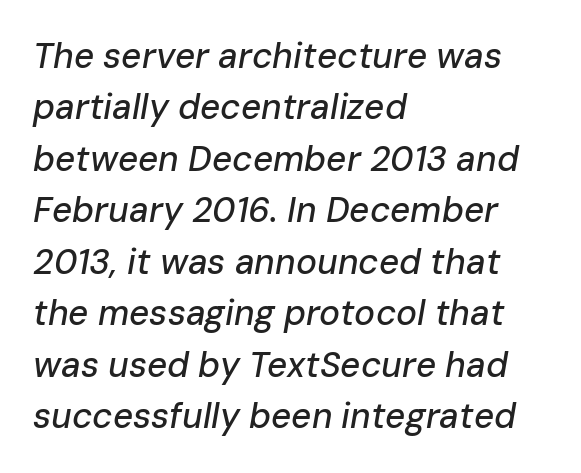
The image shows 35 px text type, italic (leaning right); set left-aligned, normal line spacing (1.47x), normal letter spacing, not underlined; low stroke contrast and a medium x-height.
